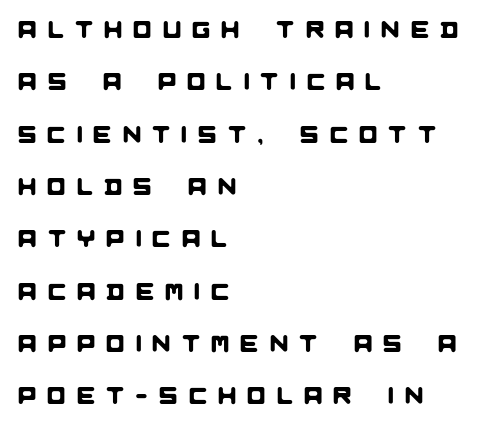
Q: Is the text underlined? A: No.
Q: How is the paragraph aligned? A: Left-aligned.
Q: Is the spacing between letters normal or unusually wide? A: Unusually wide.
Q: Is the spacing between lines tight, normal or loose? A: Loose.
